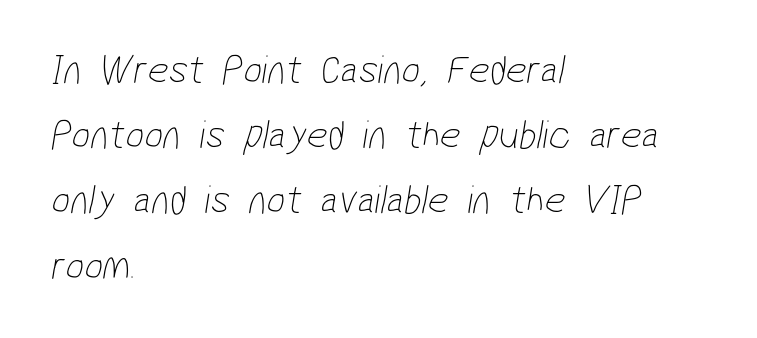
Q: Is the text bold? A: No.
Q: Is the typeface a serif or a sans-serif typeface? A: Sans-serif.
Q: Is the text underlined? A: No.
Q: How is the paragraph aligned? A: Left-aligned.
Q: Is the spacing between letters normal or unusually wide? A: Normal.
Q: Is the spacing between lines tight, normal or loose? A: Normal.
Q: Width (condensed, normal, or wide)? A: Condensed.
Q: Stroke contrast? A: Low.
Q: x-height? A: Medium.
Q: Monospaced? A: No.
